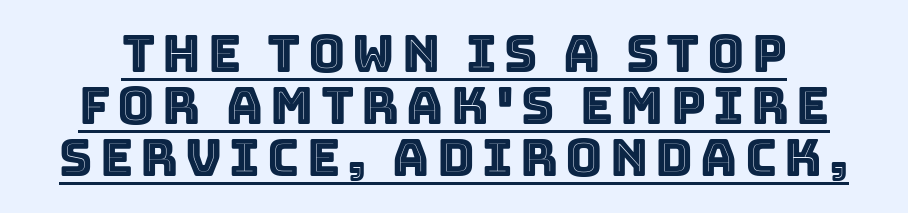
{"italic": "no", "width": "normal", "x_height": "large", "monospaced": "no", "underline": "yes", "line_spacing": "tight", "line_spacing_ratio": 1.02, "glyph_px": 51}
